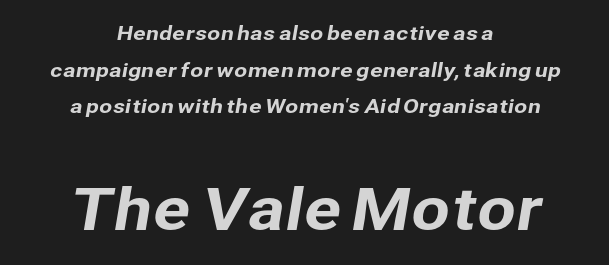
Q: Is the typeface a serif or a sans-serif typeface? A: Sans-serif.
Q: Is the text underlined? A: No.
Q: How is the paragraph aligned? A: Centered.
Q: Is the spacing between letters normal or unusually wide? A: Normal.
Q: Is the spacing between lines tight, normal or loose? A: Loose.
Q: Which block of text is set in a larger size, the first (top) or the second (bottom)? A: The second (bottom) one.
Q: Width (condensed, normal, or wide)? A: Normal.
Q: Stroke contrast? A: Low.
Q: x-height? A: Medium.
Q: Monospaced? A: No.
